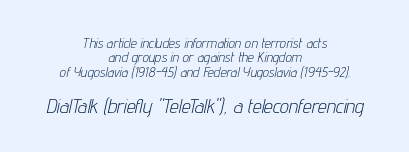
Does the bottom block carry the larger type? Yes, it does. Heft: none added — not bold. Cramped leading. There's an unmistakable incline to the writing here.
